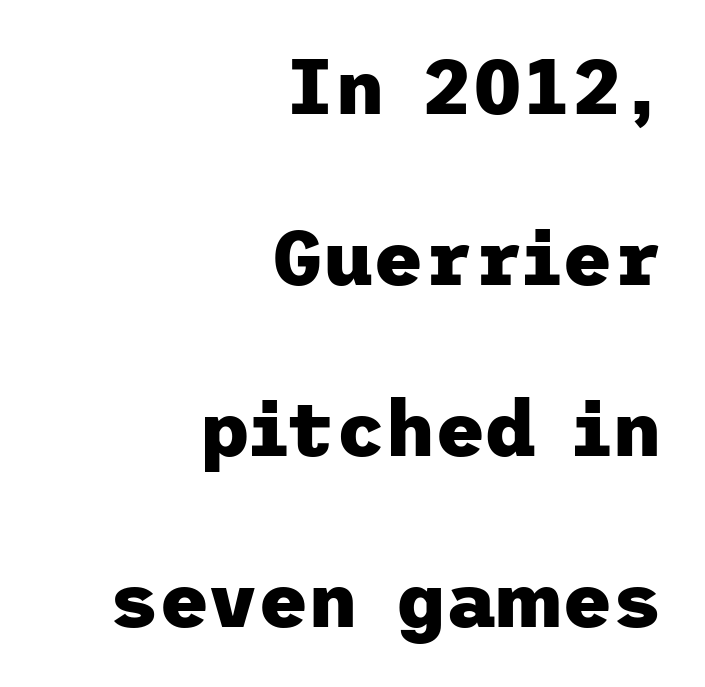
{"serif": "no", "italic": "no", "bold": "yes", "weight": "heavy", "width": "normal", "stroke_contrast": "low", "x_height": "medium", "underline": "no", "align": "right", "line_spacing": "loose", "line_spacing_ratio": 2.22, "letter_spacing": "normal", "letter_spacing_em": 0.0, "glyph_px": 77}
